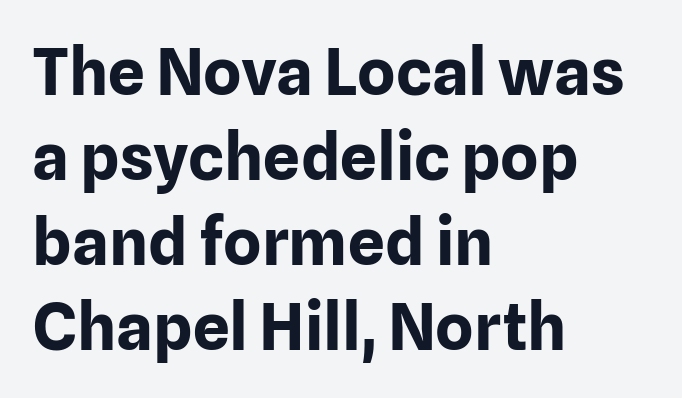
Does the weight exceed regular? Yes, all the way to bold. Does the leading feel generous? No, just average. The passage shown is typed in a proportional face where columns would drift. Quick note: underline off.
